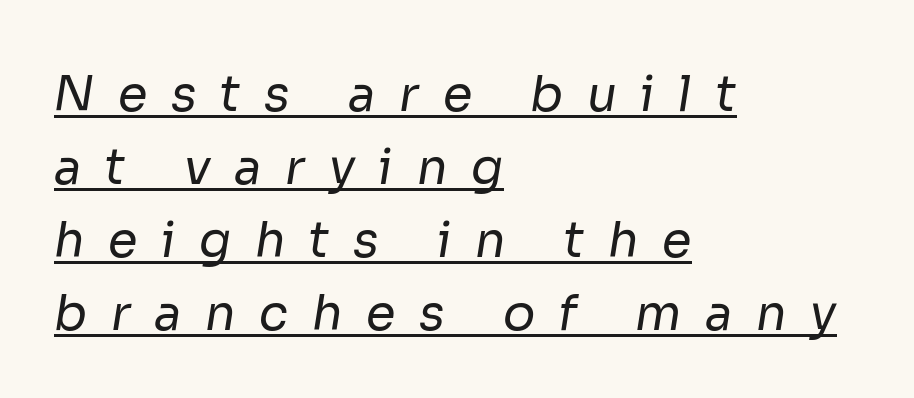
{"serif": "no", "bold": "no", "weight": "regular", "width": "normal", "stroke_contrast": "low", "x_height": "medium", "monospaced": "no", "underline": "yes", "align": "left", "line_spacing": "normal", "line_spacing_ratio": 1.52, "letter_spacing": "wide", "letter_spacing_em": 0.49, "glyph_px": 48}
